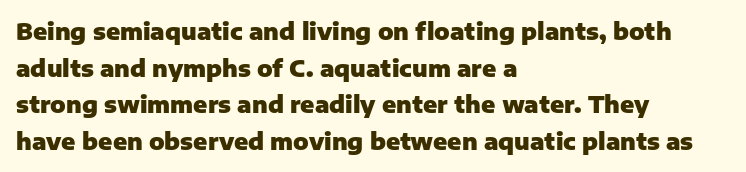
{"italic": "no", "bold": "yes", "underline": "no", "align": "left", "line_spacing": "normal", "line_spacing_ratio": 1.59, "letter_spacing": "normal", "letter_spacing_em": 0.0, "glyph_px": 23}
